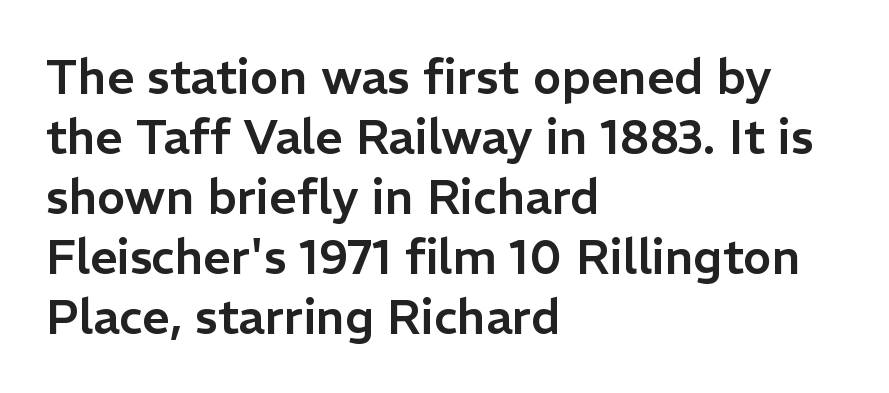
The image shows 48 px sans-serif type, upright; set left-aligned, normal line spacing (1.25x), normal letter spacing, not underlined; low stroke contrast and a medium x-height.
